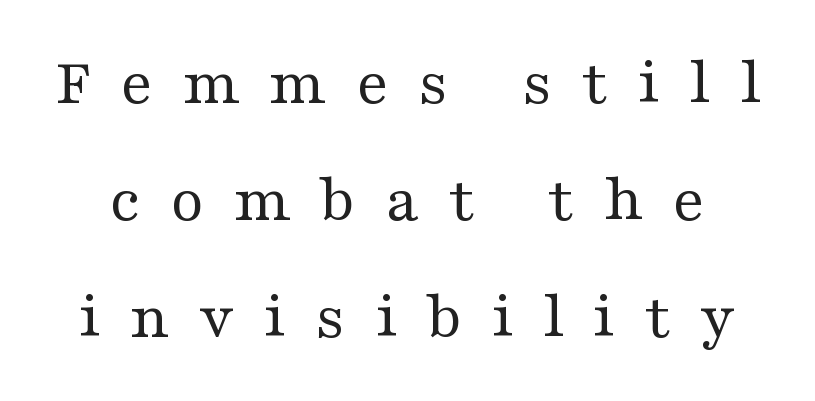
Q: Is the text bold? A: No.
Q: Is the text italic (slanted)? A: No, it is upright.
Q: Is the typeface a serif or a sans-serif typeface? A: Serif.
Q: Is the text underlined? A: No.
Q: Is the spacing between letters normal or unusually wide? A: Unusually wide.
Q: Width (condensed, normal, or wide)? A: Wide.
Q: Stroke contrast? A: Medium.
Q: x-height? A: Medium.
Q: Monospaced? A: No.
